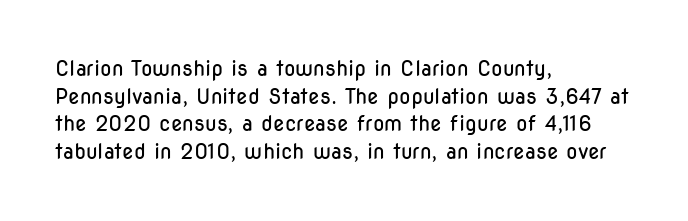
Q: Is the text bold? A: No.
Q: Is the text italic (slanted)? A: No, it is upright.
Q: Is the text underlined? A: No.
Q: How is the paragraph aligned? A: Left-aligned.
Q: Is the spacing between letters normal or unusually wide? A: Normal.
Q: Is the spacing between lines tight, normal or loose? A: Normal.
